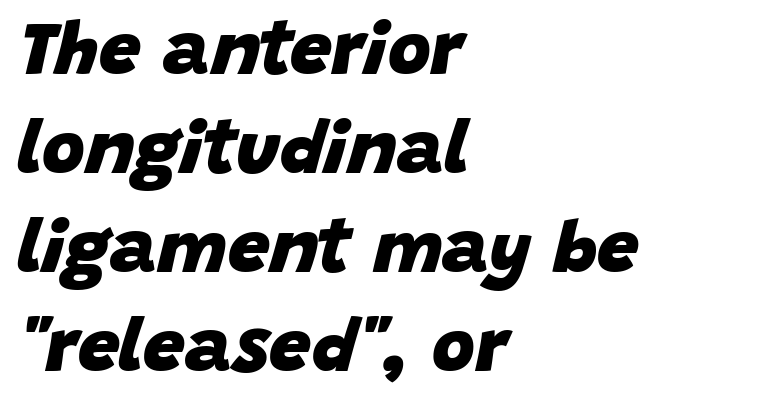
Q: Is the text bold? A: Yes.
Q: Is the text italic (slanted)? A: Yes, it leans right by about 15 degrees.
Q: Is the text underlined? A: No.
Q: How is the paragraph aligned? A: Left-aligned.
Q: Is the spacing between letters normal or unusually wide? A: Normal.
Q: Is the spacing between lines tight, normal or loose? A: Normal.
Q: Width (condensed, normal, or wide)? A: Normal.
Q: Stroke contrast? A: Low.
Q: x-height? A: Large.
Q: Monospaced? A: No.
